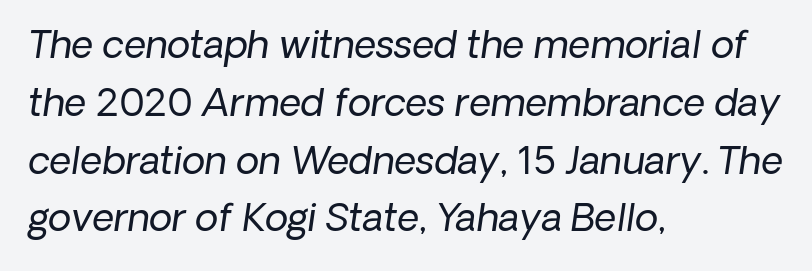
Q: Is the text bold? A: No.
Q: Is the text italic (slanted)? A: Yes, it leans right by about 8 degrees.
Q: Is the text underlined? A: No.
Q: How is the paragraph aligned? A: Left-aligned.
Q: Is the spacing between letters normal or unusually wide? A: Normal.
Q: Is the spacing between lines tight, normal or loose? A: Normal.
Q: Width (condensed, normal, or wide)? A: Normal.
Q: Stroke contrast? A: Low.
Q: x-height? A: Medium.
Q: Monospaced? A: No.
